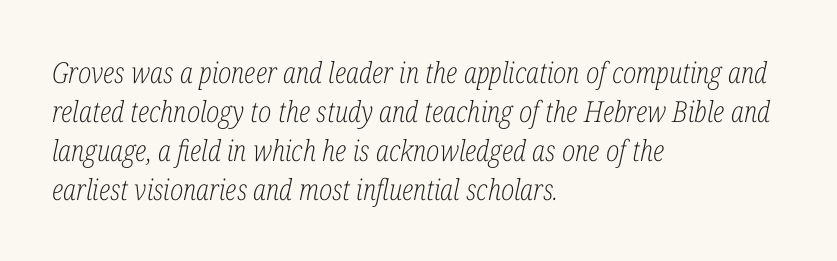
Normally led — the rows are evenly, conventionally spaced. Lines of text with bare space underneath. The letters sit at their default tracking, neither squeezed nor spread. Stems and bowls with no extra thickness — not bold. Every character sits at an angle, as italics do.
